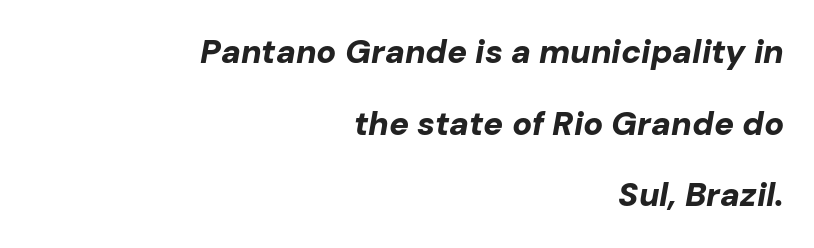
The image shows 33 px bold type, italic (leaning right); set right-aligned, loose line spacing (2.17x), normal letter spacing, not underlined; low stroke contrast and a medium x-height.
